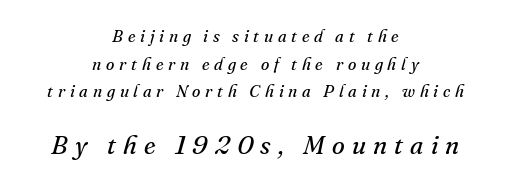
Q: Is the text bold? A: No.
Q: Is the text italic (slanted)? A: Yes, it leans right by about 16 degrees.
Q: Is the text underlined? A: No.
Q: How is the paragraph aligned? A: Centered.
Q: Is the spacing between letters normal or unusually wide? A: Unusually wide.
Q: Is the spacing between lines tight, normal or loose? A: Normal.
Q: Which block of text is set in a larger size, the first (top) or the second (bottom)? A: The second (bottom) one.
